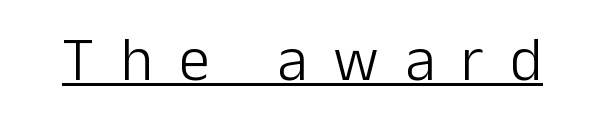
Q: Is the text bold? A: No.
Q: Is the text italic (slanted)? A: No, it is upright.
Q: Is the typeface a serif or a sans-serif typeface? A: Sans-serif.
Q: Is the text underlined? A: Yes.
Q: Is the spacing between letters normal or unusually wide? A: Unusually wide.
Q: Width (condensed, normal, or wide)? A: Normal.
Q: Stroke contrast? A: Low.
Q: x-height? A: Medium.
Q: Monospaced? A: No.
